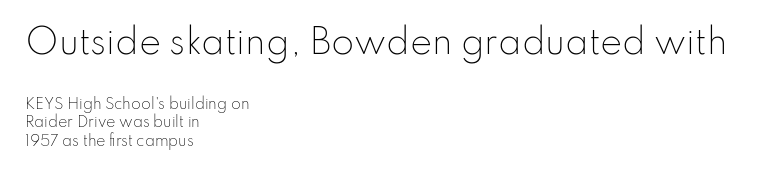
Q: Is the text bold? A: No.
Q: Is the text italic (slanted)? A: No, it is upright.
Q: Is the typeface a serif or a sans-serif typeface? A: Sans-serif.
Q: Is the text underlined? A: No.
Q: How is the paragraph aligned? A: Left-aligned.
Q: Is the spacing between letters normal or unusually wide? A: Normal.
Q: Is the spacing between lines tight, normal or loose? A: Normal.
Q: Which block of text is set in a larger size, the first (top) or the second (bottom)? A: The first (top) one.
Q: Width (condensed, normal, or wide)? A: Normal.
Q: Stroke contrast? A: Low.
Q: x-height? A: Small.
Q: Monospaced? A: No.
